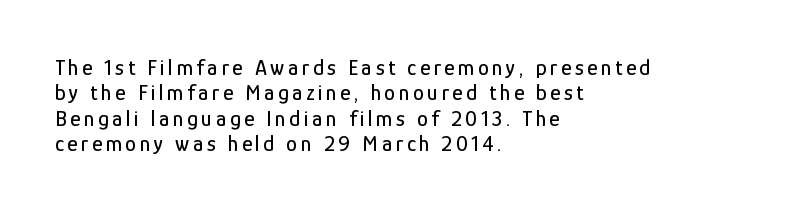
Horizontally, the lines are justified to the leading edge only. Successive baselines arrive quickly, one right under another. The gap between lines stays unmarked. Italic: no, the glyphs are upright roman.
